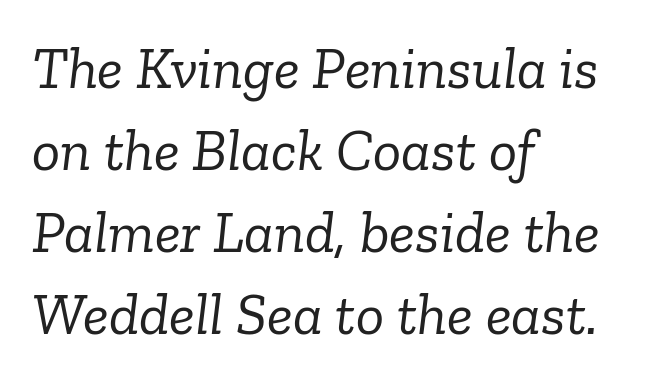
The image shows 59 px light serif type, italic (leaning right); set left-aligned, normal line spacing (1.39x), normal letter spacing, not underlined; low stroke contrast and a medium x-height.
